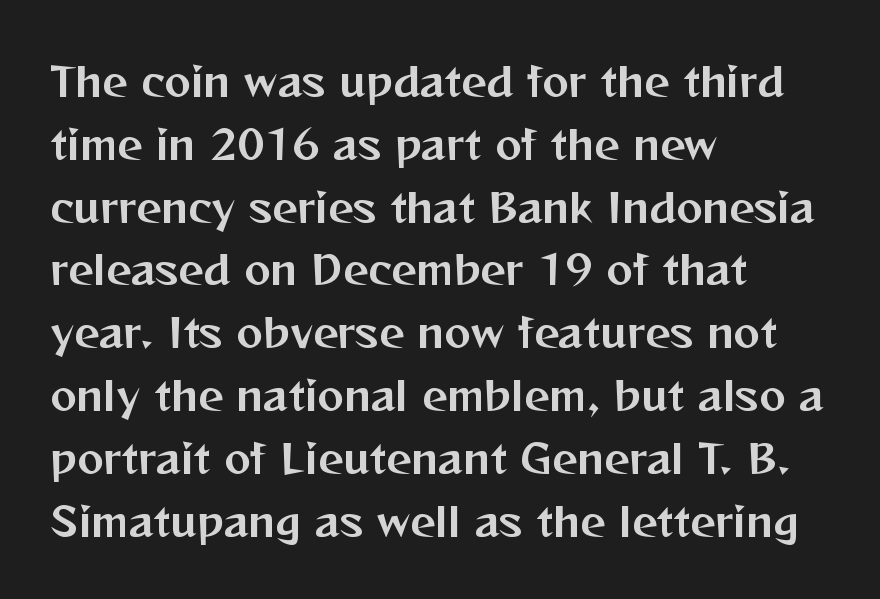
{"serif": "no", "italic": "no", "width": "normal", "stroke_contrast": "medium", "x_height": "medium", "monospaced": "no", "underline": "no", "align": "left", "line_spacing": "normal", "line_spacing_ratio": 1.57, "letter_spacing": "normal", "letter_spacing_em": 0.0, "glyph_px": 40}
